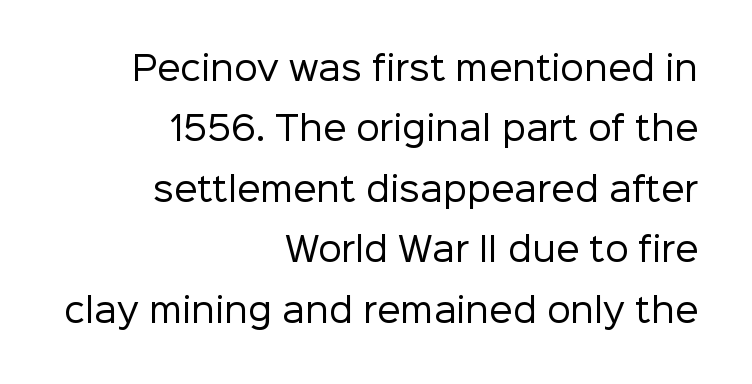
The image shows 33 px regular-weight sans-serif type, upright; set right-aligned, line spacing 1.83x, normal letter spacing, not underlined; low stroke contrast and a medium x-height.
